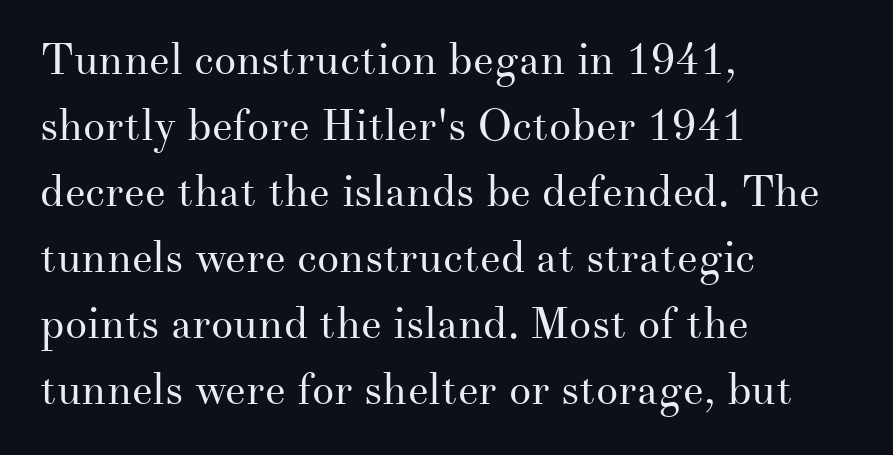
A typesetter would label this face a serif. These lines are rendered in a variable-pitch font. Beneath every word, the page is bare. Style check: upright.
